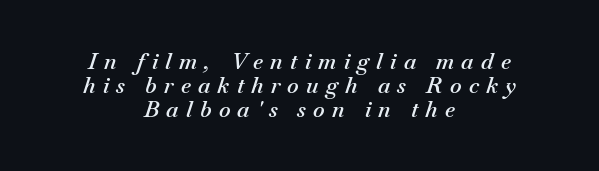
Slant detected: the letters are inclined. Every letter is mildly thick-stroked: semibold rather than bold. One glance says dense: line gaps are narrower than usual. The face used here is rendered with a markedly widened letterfit. A student would call this center alignment; a typographer would say set centered.
